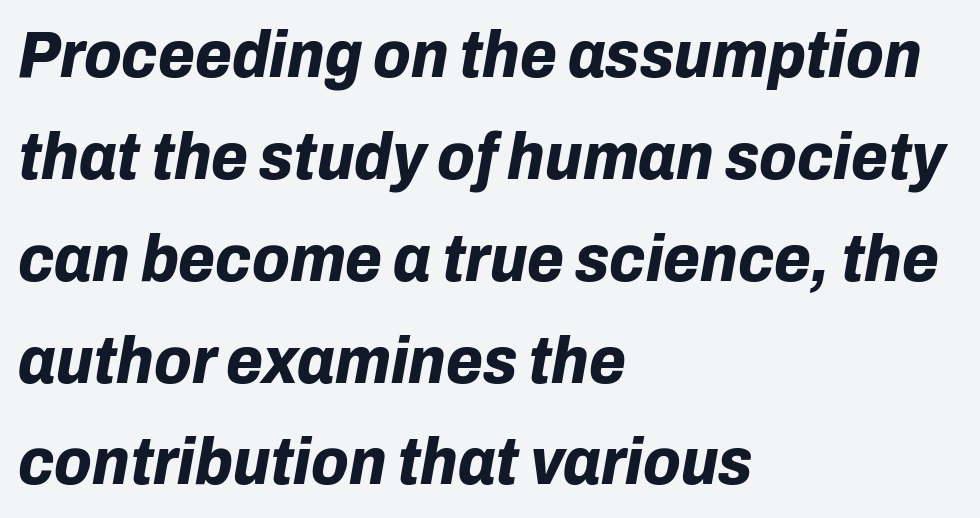
Would a proofreader flag this as italicized? Yes. Layout note: lines flush left. Nothing unusual about the tracking: characters are spaced as the font intends. Whoever set this chose a conventional vertical rhythm. The passage shown is typed in a proportional face where columns would drift.
